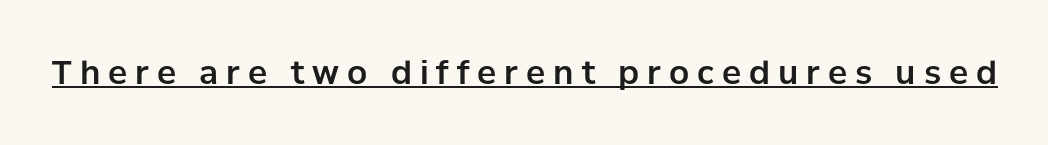
The image shows 32 px sans-serif type, upright; set unusually wide letter spacing (+0.25 em), underlined; low stroke contrast and a medium x-height.
